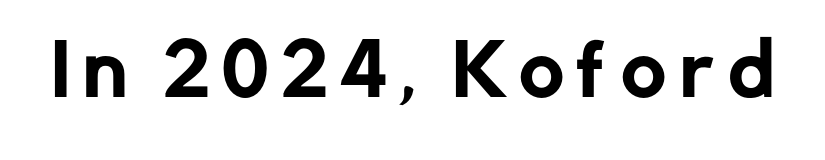
{"serif": "no", "italic": "no", "width": "normal", "stroke_contrast": "low", "x_height": "medium", "monospaced": "no", "underline": "no", "glyph_px": 69}
